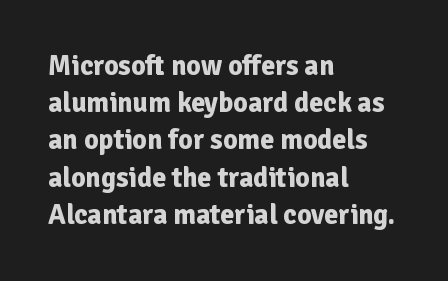
Q: Is the text bold? A: Yes.
Q: Is the text italic (slanted)? A: No, it is upright.
Q: Is the typeface a serif or a sans-serif typeface? A: Sans-serif.
Q: Is the text underlined? A: No.
Q: How is the paragraph aligned? A: Left-aligned.
Q: Is the spacing between letters normal or unusually wide? A: Normal.
Q: Is the spacing between lines tight, normal or loose? A: Normal.
Q: Width (condensed, normal, or wide)? A: Normal.
Q: Stroke contrast? A: Low.
Q: x-height? A: Medium.
Q: Monospaced? A: No.
